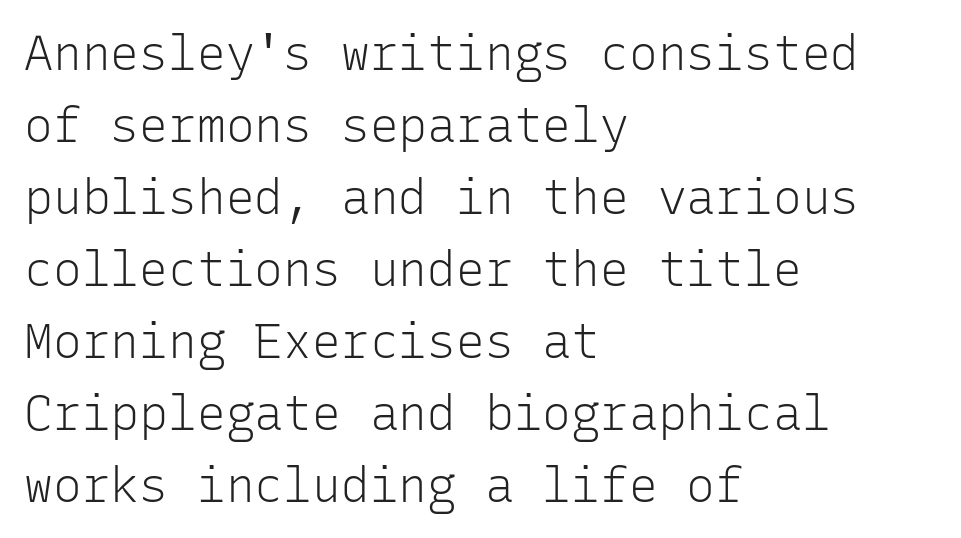
Serifs: no, the terminals of the letterforms are clean. Notice how descenders clear the ascenders below comfortably — that's standard leading. Every stem runs plumb, perpendicular to the baseline. All the whitespace from short lines collects on the right. This rendering leaves character spacing at its baseline value. Is this a fixed-width face? Yes — each glyph sits in an identical cell.
